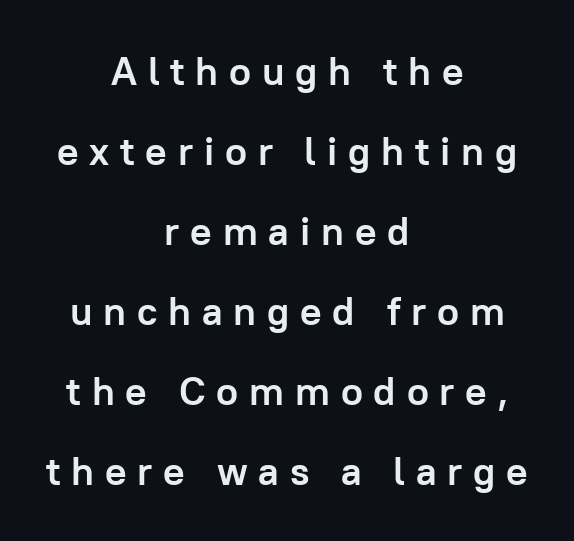
Q: Is the text bold? A: Yes.
Q: Is the text italic (slanted)? A: No, it is upright.
Q: Is the typeface a serif or a sans-serif typeface? A: Sans-serif.
Q: Is the text underlined? A: No.
Q: How is the paragraph aligned? A: Centered.
Q: Is the spacing between letters normal or unusually wide? A: Unusually wide.
Q: Is the spacing between lines tight, normal or loose? A: Loose.
Q: Width (condensed, normal, or wide)? A: Normal.
Q: Stroke contrast? A: Low.
Q: x-height? A: Medium.
Q: Monospaced? A: No.
